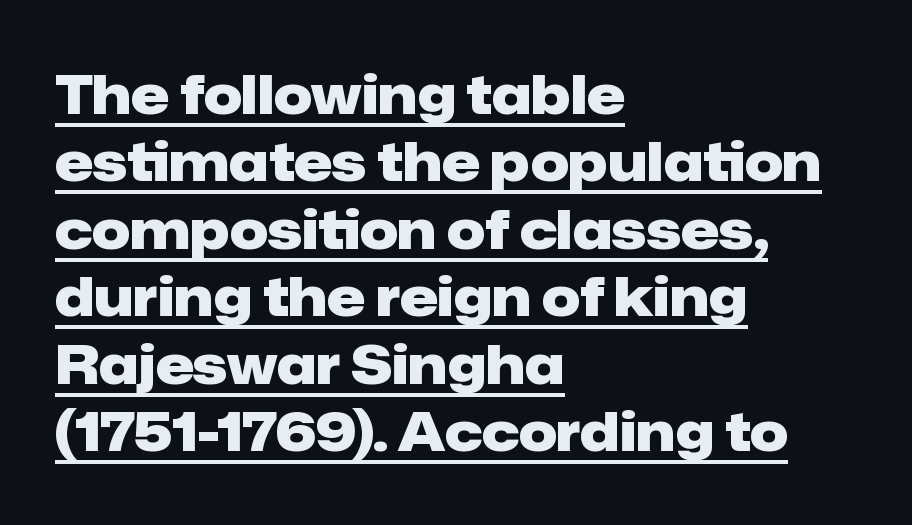
Where is the straight margin? On the left. The passage shown is emphatically bold. A sans-serif font was chosen for this passage. A roman cut, with each character standing at attention.
